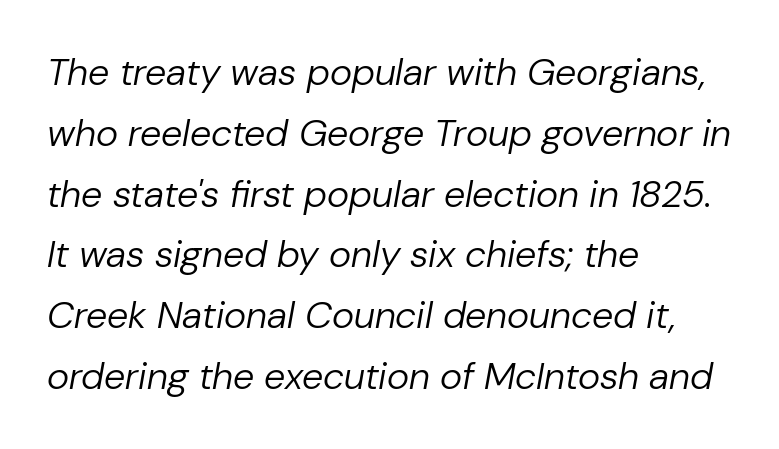
Q: Is the text bold? A: No.
Q: Is the text italic (slanted)? A: Yes, it leans right by about 10 degrees.
Q: Is the text underlined? A: No.
Q: How is the paragraph aligned? A: Left-aligned.
Q: Is the spacing between letters normal or unusually wide? A: Normal.
Q: Is the spacing between lines tight, normal or loose? A: Normal.
Q: Width (condensed, normal, or wide)? A: Normal.
Q: Stroke contrast? A: Low.
Q: x-height? A: Medium.
Q: Monospaced? A: No.
